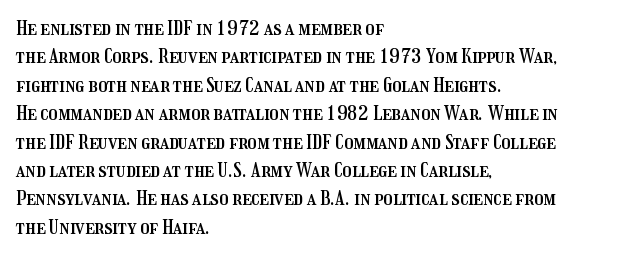
Q: Is the text italic (slanted)? A: No, it is upright.
Q: Is the text underlined? A: No.
Q: How is the paragraph aligned? A: Left-aligned.
Q: Is the spacing between letters normal or unusually wide? A: Normal.
Q: Is the spacing between lines tight, normal or loose? A: Normal.
